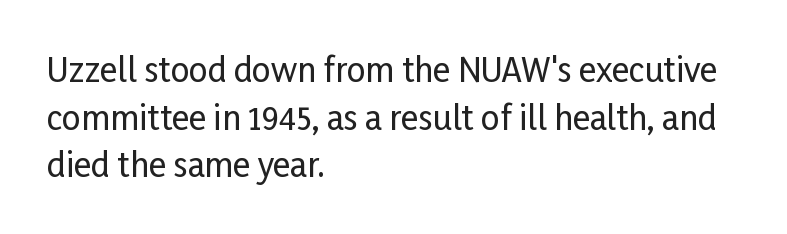
This rendering employs a face without finishing strokes, i.e., a sans-serif. Compared with typical paragraphs, the rows here are spaced about the same. A classic flush-left, rag-right setting is used for this passage. Varying glyph widths throughout — classic text-font behaviour. Tracking here is standard; glyphs follow each other at the usual distance.
